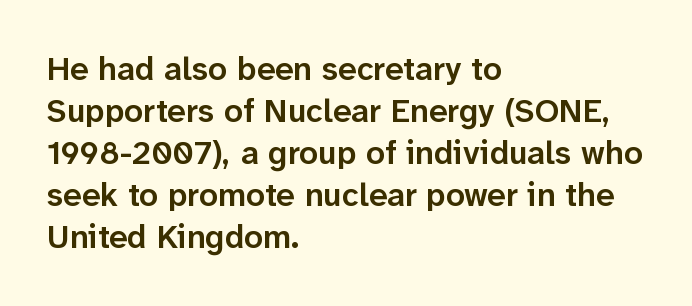
The font family rendered here belongs to the sans-serif group. If you measured baseline to baseline, you'd find a middling distance. The paragraph has a hard left edge and a soft right edge. Only glyphs here, with clear space below each row. Short note: letters normally spaced.
